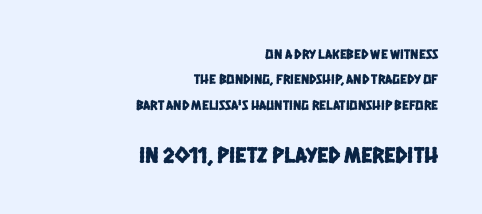
Whoever set this made the second block the dominant, larger element. Check the space under the baseline: it is left empty. The rendering keeps characters at their native spacing. In CSS terms this would be text-align: right.
